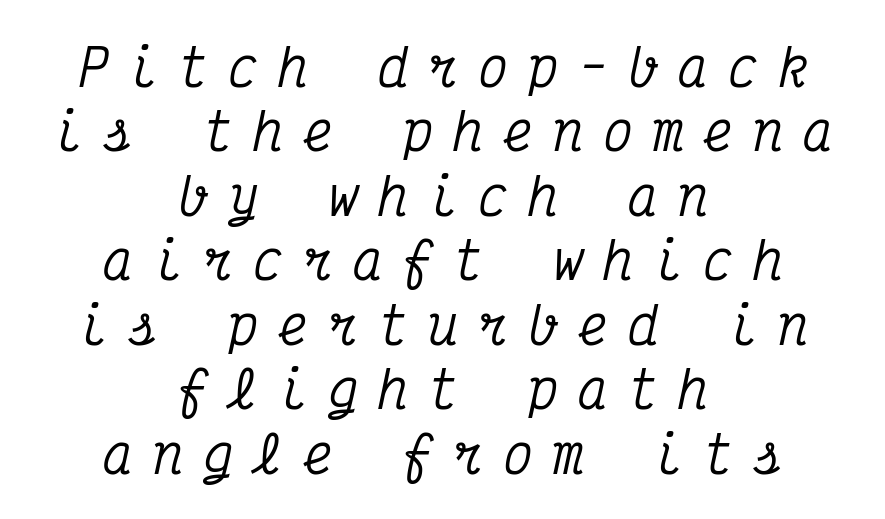
Q: Is the text italic (slanted)? A: Yes, it leans right by about 12 degrees.
Q: Is the typeface a serif or a sans-serif typeface? A: Serif.
Q: Is the text underlined? A: No.
Q: How is the paragraph aligned? A: Centered.
Q: Is the spacing between letters normal or unusually wide? A: Unusually wide.
Q: Is the spacing between lines tight, normal or loose? A: Normal.
Q: Width (condensed, normal, or wide)? A: Condensed.
Q: Stroke contrast? A: Medium.
Q: x-height? A: Medium.
Q: Monospaced? A: Yes.
